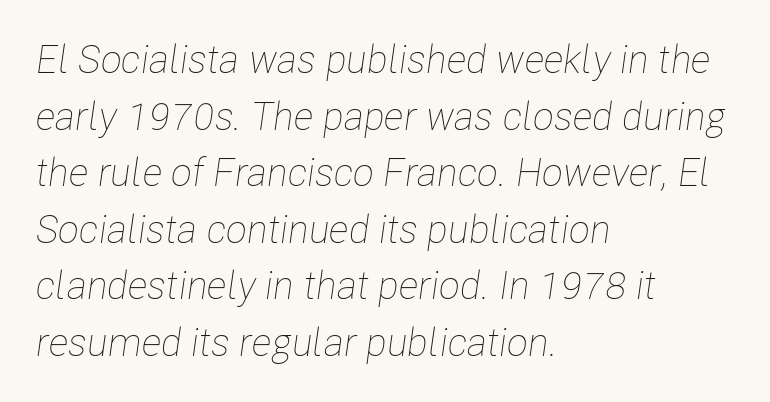
Each line starts at the same left margin while the right side varies. Successive baselines arrive at the customary interval. You could not count columns in this text — the font is proportionally spaced. You can tell it's italic because the verticals aren't actually vertical. Nothing unusual about the tracking: characters are spaced as the font intends.
